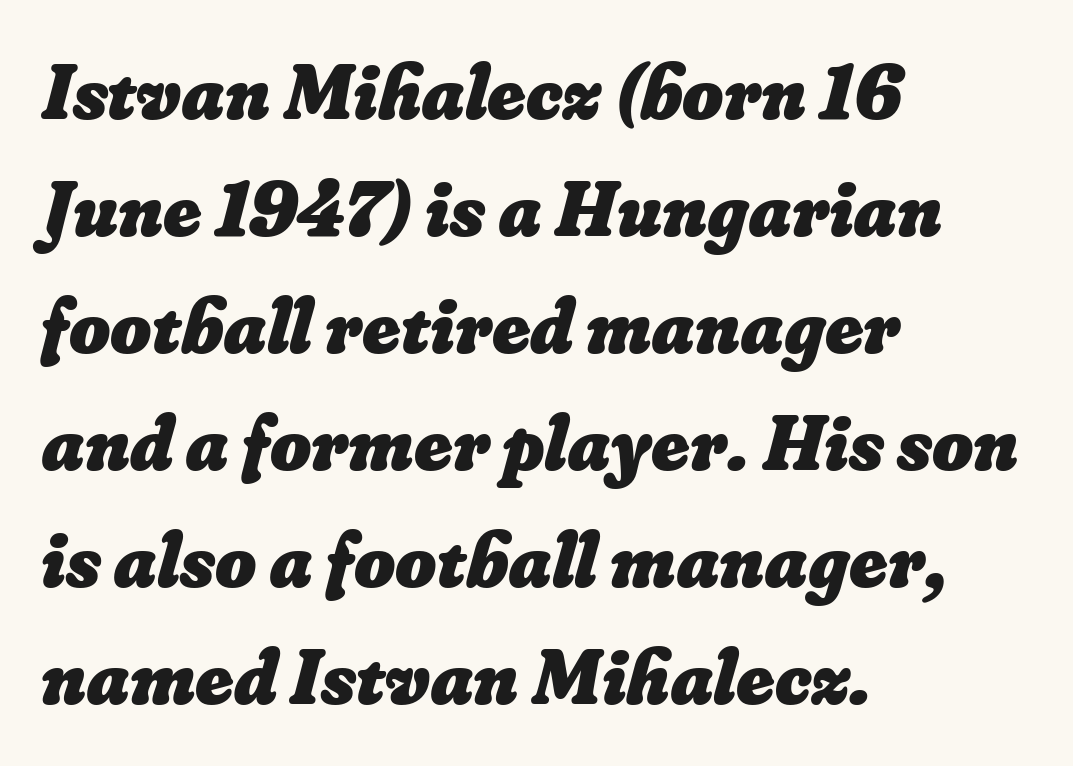
{"bold": "yes", "weight": "heavy", "width": "normal", "stroke_contrast": "low", "x_height": "small", "monospaced": "no", "underline": "no", "align": "left", "line_spacing": "normal", "line_spacing_ratio": 1.48, "letter_spacing": "normal", "letter_spacing_em": 0.0, "glyph_px": 79}
